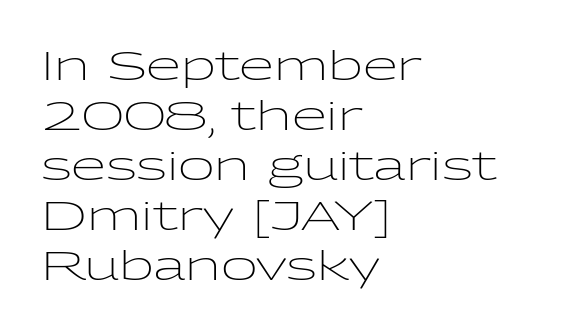
The image shows 40 px light, wide sans-serif type, upright; set left-aligned, normal line spacing (1.25x), normal letter spacing, not underlined; low stroke contrast and a medium x-height.
